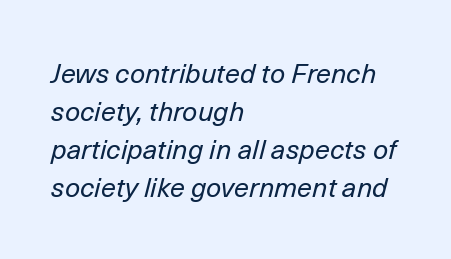
Standard letterfit; no display-style spreading of the glyphs. The font's italic variant was chosen for this text. The designer left line spacing at the default. Bold? No — there's no thickening of the strokes. Notice how the passage keeps a crisp vertical edge on the left only.
